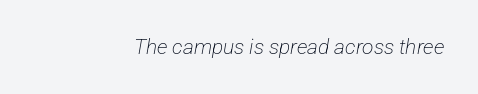
{"bold": "no", "underline": "no", "letter_spacing": "normal", "letter_spacing_em": 0.0, "glyph_px": 21}
